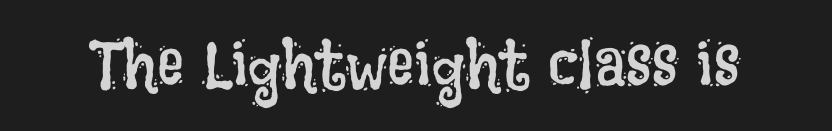
Decoration check: the copy has no underline. The line texture is even and compact thanks to regular tracking. The passage shown is not bold in any degree. Designer's note — italics off, roman on.
